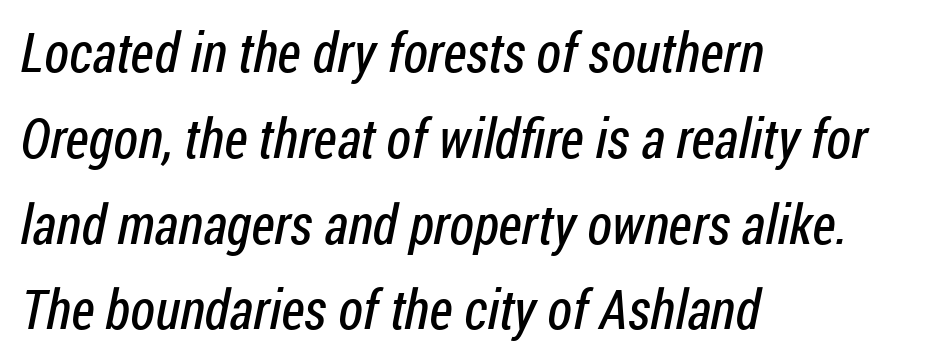
Q: Is the text bold? A: No.
Q: Is the typeface a serif or a sans-serif typeface? A: Sans-serif.
Q: Is the text underlined? A: No.
Q: How is the paragraph aligned? A: Left-aligned.
Q: Is the spacing between letters normal or unusually wide? A: Normal.
Q: Is the spacing between lines tight, normal or loose? A: Normal.
Q: Width (condensed, normal, or wide)? A: Condensed.
Q: Stroke contrast? A: Low.
Q: x-height? A: Medium.
Q: Monospaced? A: No.
